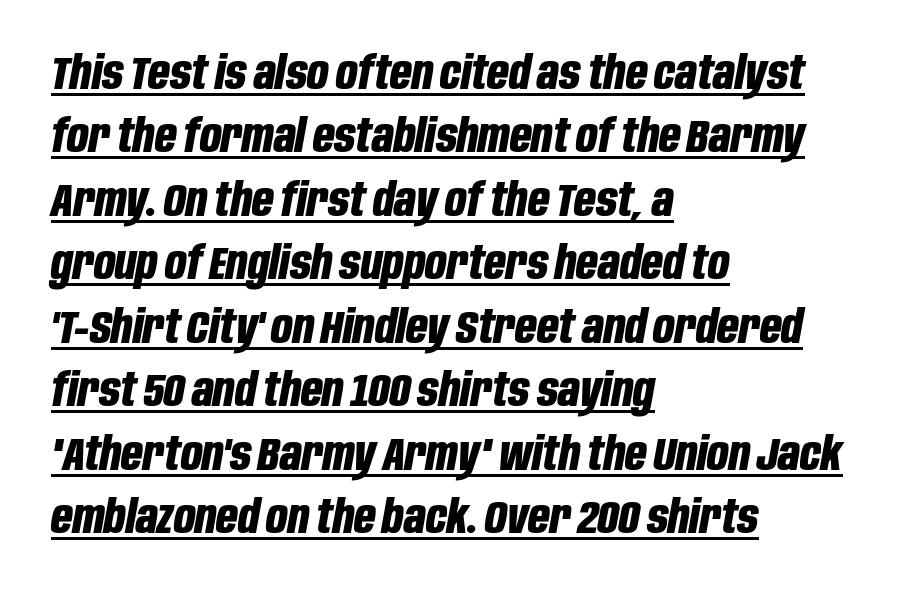
{"italic": "yes", "lean": "right", "slant_degrees": 10, "bold": "yes", "weight": "bold", "width": "condensed", "stroke_contrast": "low", "x_height": "large", "monospaced": "no", "underline": "yes", "align": "left", "line_spacing": "normal", "line_spacing_ratio": 1.35, "letter_spacing": "normal", "letter_spacing_em": 0.0, "glyph_px": 47}
